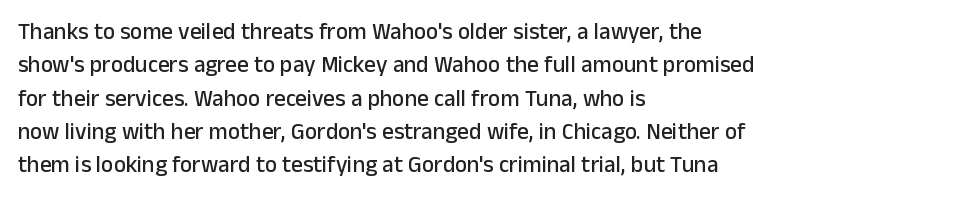
The rendering uses a moderate line-height, typical for paragraphs. These lines were composed using upright roman letters. The gaps between neighbouring characters are ordinary and unremarkable. Has an underline been added? It has not. Line starts are locked; line ends wander.
